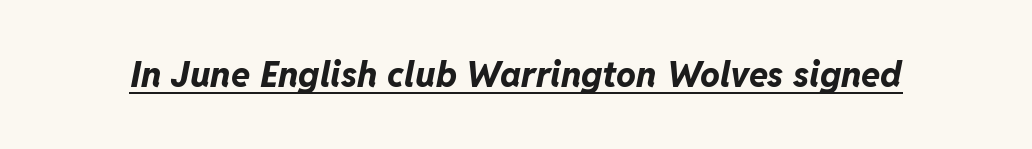
{"italic": "yes", "lean": "right", "slant_degrees": 11, "bold": "yes", "weight": "bold", "width": "normal", "stroke_contrast": "low", "x_height": "medium", "monospaced": "no", "underline": "yes", "letter_spacing": "normal", "letter_spacing_em": 0.0, "glyph_px": 35}
